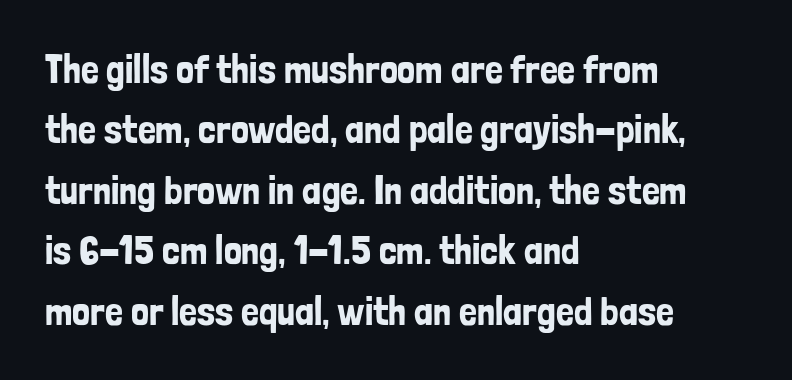
The image shows 40 px condensed sans-serif type, upright; set left-aligned, normal line spacing (1.51x), normal letter spacing, not underlined; low stroke contrast and a medium x-height.
